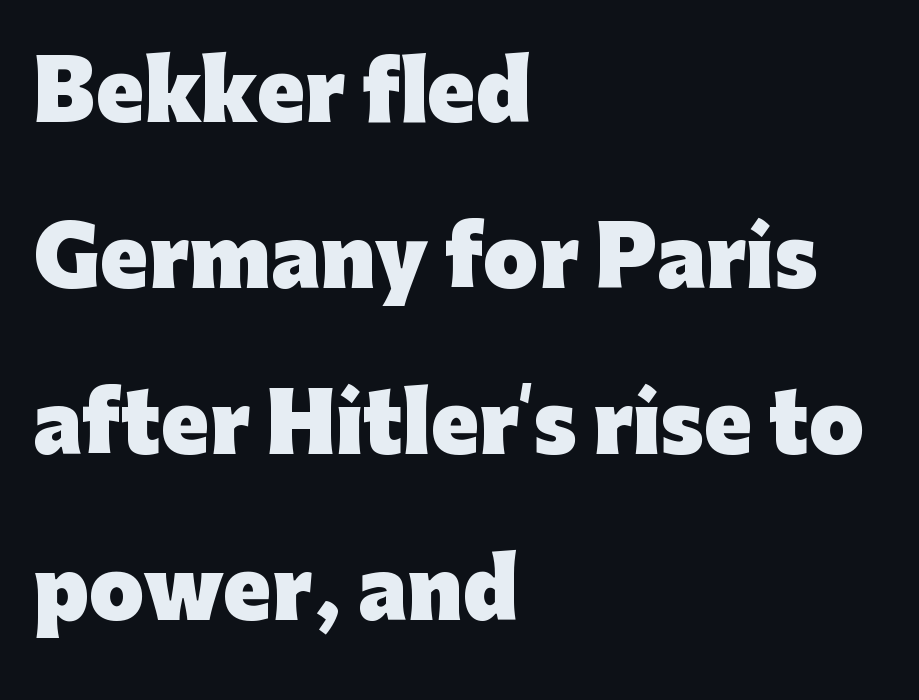
The image shows 79 px heavy sans-serif type, upright; set left-aligned, loose line spacing (2.1x), normal letter spacing, not underlined; low stroke contrast and a medium x-height.
